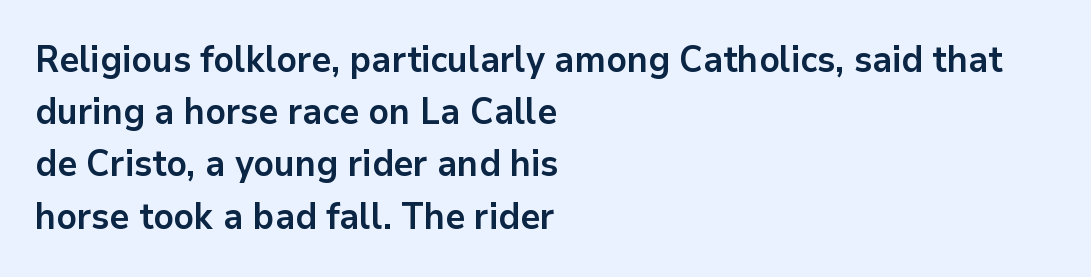
Q: Is the text bold? A: Yes.
Q: Is the text italic (slanted)? A: No, it is upright.
Q: Is the typeface a serif or a sans-serif typeface? A: Sans-serif.
Q: Is the text underlined? A: No.
Q: How is the paragraph aligned? A: Left-aligned.
Q: Is the spacing between letters normal or unusually wide? A: Normal.
Q: Is the spacing between lines tight, normal or loose? A: Normal.
Q: Width (condensed, normal, or wide)? A: Normal.
Q: Stroke contrast? A: Low.
Q: x-height? A: Medium.
Q: Monospaced? A: No.
